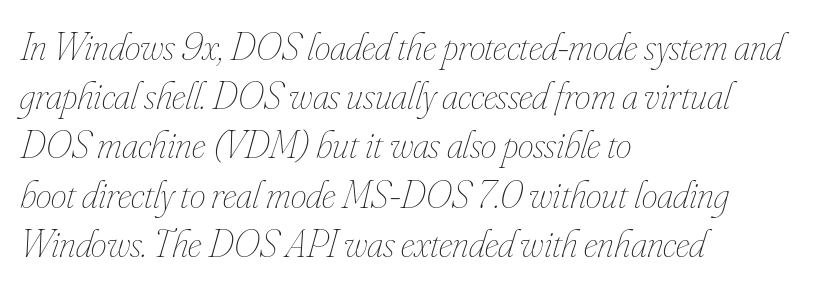
Every row of glyphs begins at an identical x-position on the left. The words here are not underlined. Note the varied advance widths — an 'i' is clearly narrower than an 'm'. Italic? Definitely — the glyphs are oblique.
